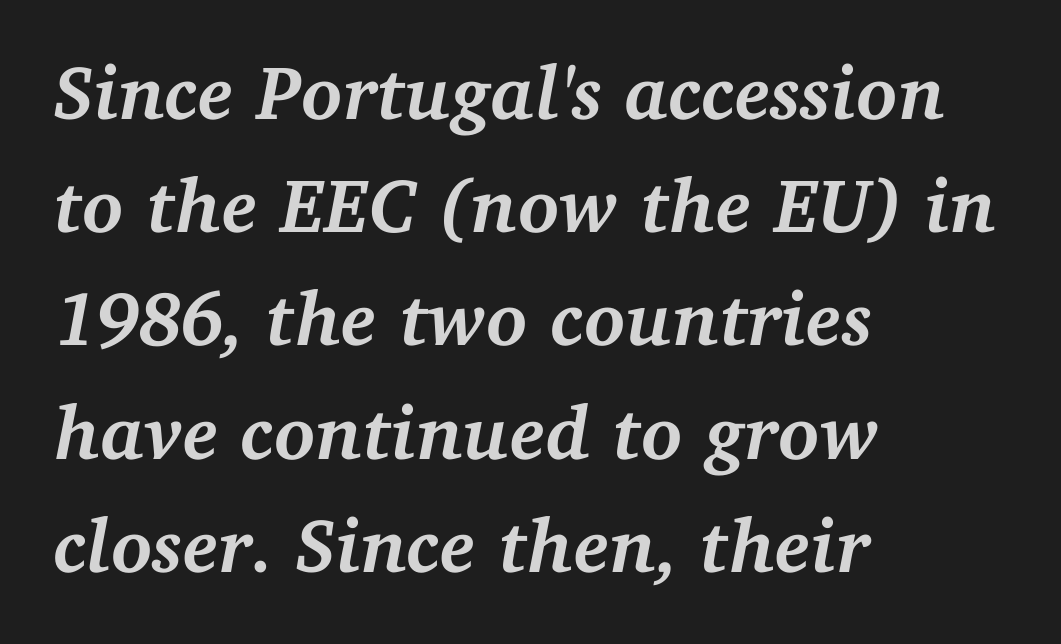
Strokes here are thick enough to call this a true bold. The passage shown has conventional tracking throughout. How would I describe the line gaps? Plain and ordinary. The letters advance in unequal steps, a hallmark of proportional type. Rendered with sloped, italic letterforms. The foot of each line stays bare and open.
